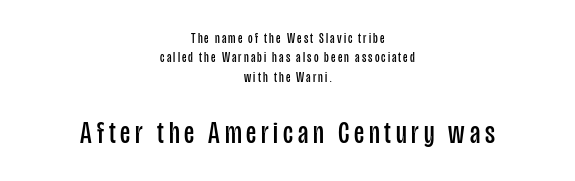
The image shows 32 px regular-weight, condensed sans-serif type, upright; set centered, normal line spacing (1.39x), not underlined; the second (bottom) block is 2.29x larger; low stroke contrast and a large x-height.
